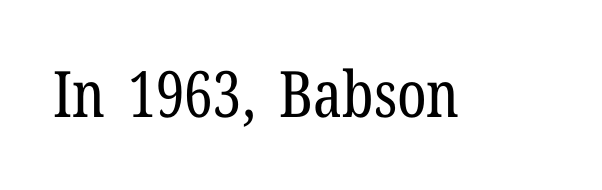
{"serif": "yes", "italic": "no", "bold": "no", "weight": "regular", "width": "condensed", "stroke_contrast": "low", "x_height": "medium", "monospaced": "no", "underline": "no", "letter_spacing": "normal", "letter_spacing_em": 0.0, "glyph_px": 64}
